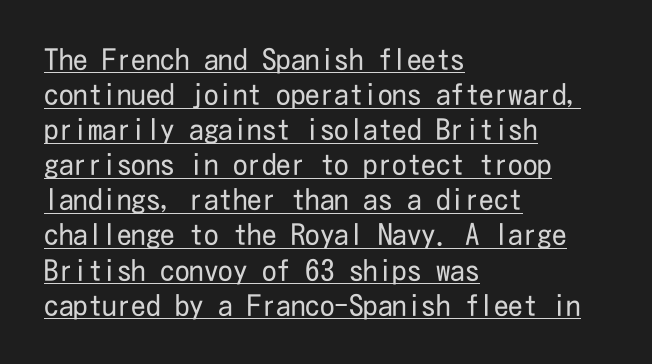
The image shows 29 px regular-weight, condensed sans-serif type, upright; set left-aligned, line spacing 1.21x, normal letter spacing, underlined; low stroke contrast and a medium x-height.
